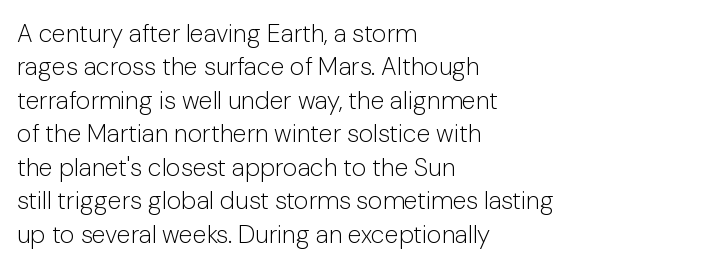
The image shows 25 px text type, upright; set left-aligned, normal line spacing (1.34x), normal letter spacing, not underlined.
